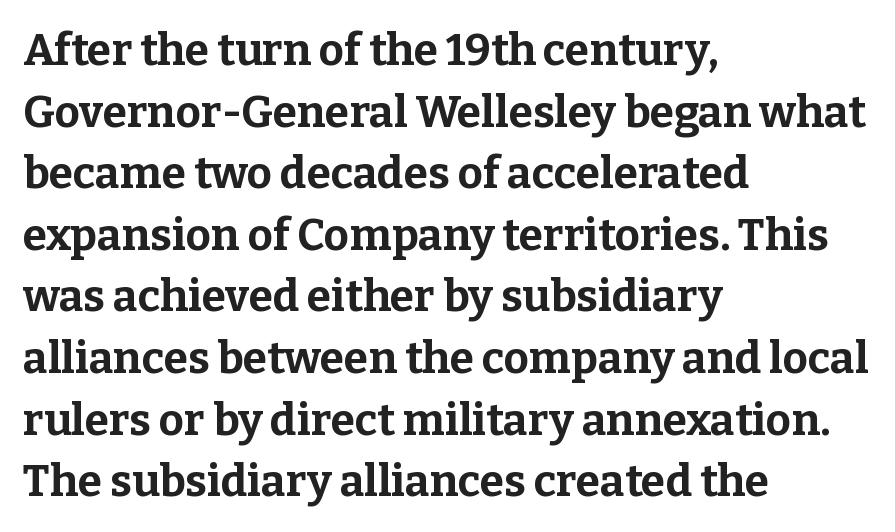
{"serif": "yes", "italic": "no", "bold": "yes", "weight": "bold", "width": "normal", "stroke_contrast": "low", "x_height": "medium", "monospaced": "no", "underline": "no", "align": "left", "line_spacing": "normal", "line_spacing_ratio": 1.4, "letter_spacing": "normal", "letter_spacing_em": 0.0, "glyph_px": 44}
